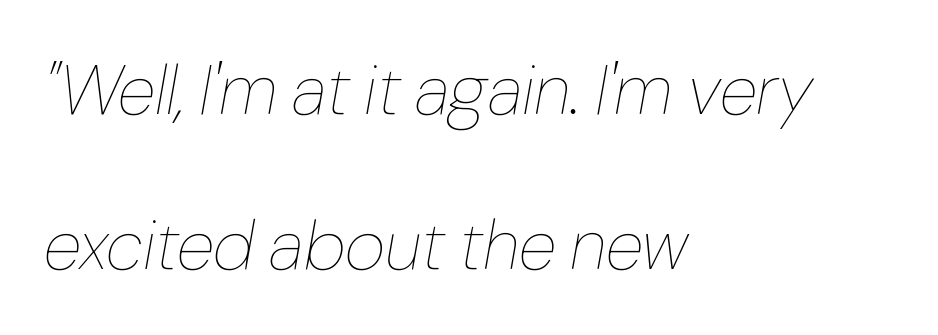
{"italic": "yes", "lean": "right", "slant_degrees": 10, "bold": "no", "weight": "thin", "width": "normal", "stroke_contrast": "low", "x_height": "medium", "monospaced": "no", "underline": "no", "align": "left", "line_spacing": "loose", "line_spacing_ratio": 2.21, "letter_spacing": "normal", "letter_spacing_em": 0.0, "glyph_px": 70}
